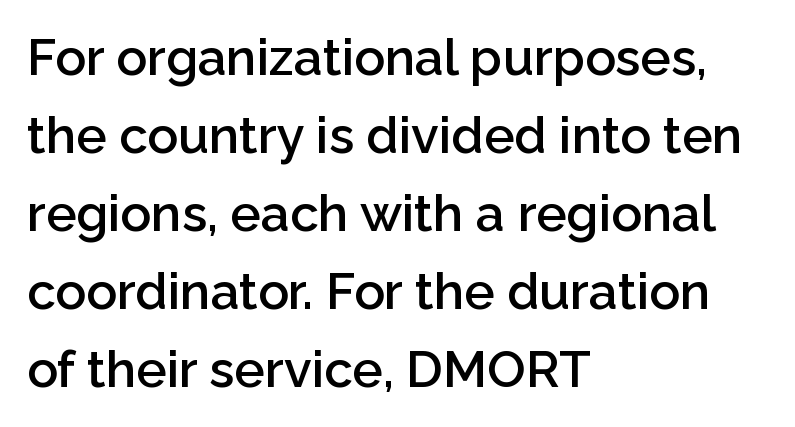
Evenly set lines give the paragraph a standard silhouette. The space directly below the letters is spotless. Which margin do the lines hug? The left one — the right edge is uneven. Is this a sans? Yes — the strokes have no serifs.
